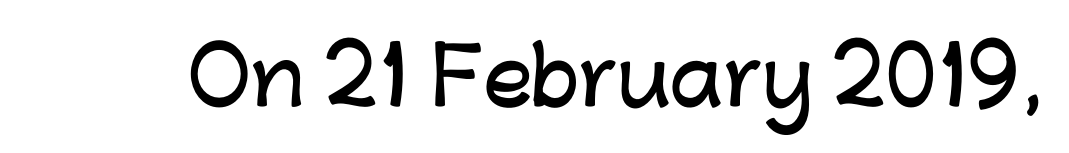
The space directly below the letters is spotless. Serif or sans? Sans — the stroke terminals are bare. The specimen reads as upright at a glance. The letters advance in unequal steps, a hallmark of proportional type. Inter-character spacing is left at the font's built-in metrics.
